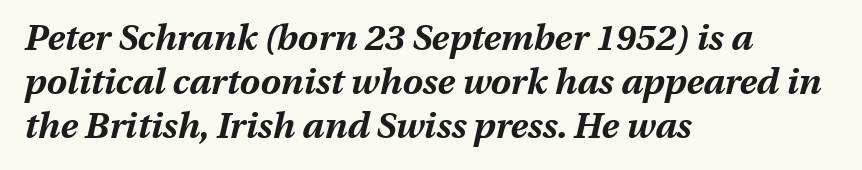
{"italic": "yes", "lean": "right", "slant_degrees": 13, "bold": "yes", "weight": "bold", "width": "normal", "stroke_contrast": "medium", "x_height": "medium", "monospaced": "no", "underline": "no", "align": "left", "line_spacing_ratio": 1.22, "letter_spacing": "normal", "letter_spacing_em": 0.0, "glyph_px": 36}
